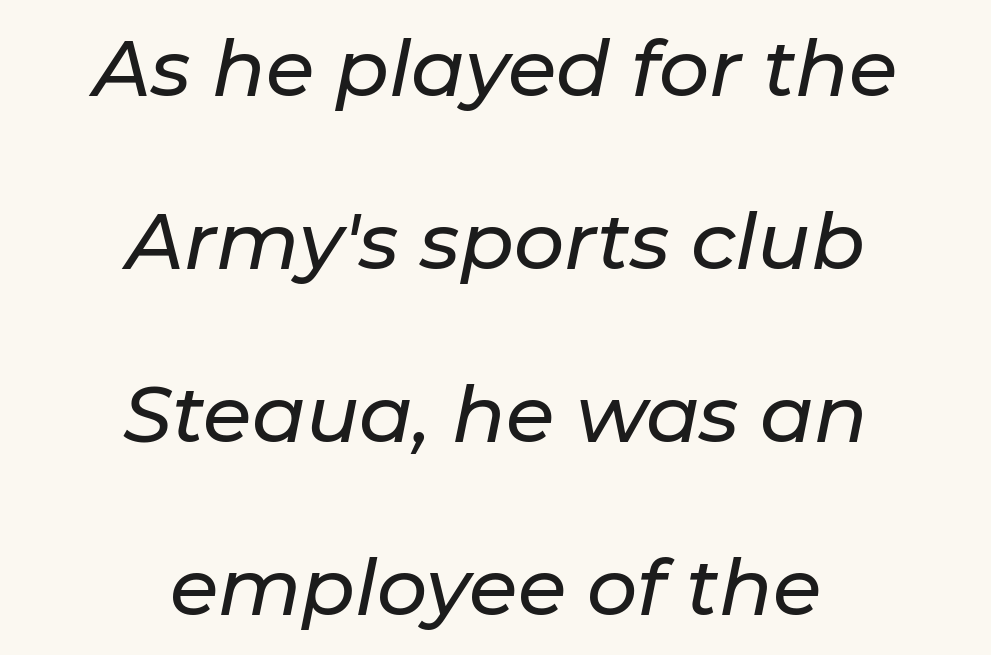
Q: Is the text italic (slanted)? A: Yes, it leans right by about 11 degrees.
Q: Is the text underlined? A: No.
Q: How is the paragraph aligned? A: Centered.
Q: Is the spacing between letters normal or unusually wide? A: Normal.
Q: Is the spacing between lines tight, normal or loose? A: Loose.
Q: Width (condensed, normal, or wide)? A: Normal.
Q: Stroke contrast? A: Low.
Q: x-height? A: Medium.
Q: Monospaced? A: No.
